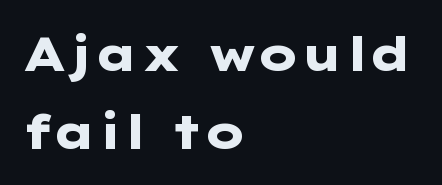
The vertical gap from one line to the next is medium. In terms of weight, the rendering is a true, heavy bold. If you drew a ruler down the left edge, every line would touch it. Posture: upright roman. The space directly below the letters is spotless.
